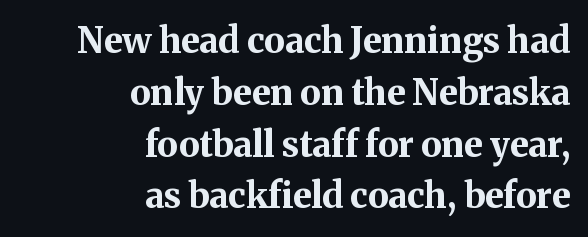
Decoration check: the copy has no underline. Nobody touched the tracking dial on this one. The text was rendered using a seriffed face with decorative stroke endings. Is there any slant? The stems are plumb. Alignment: flush right. Note the varied advance widths — an 'i' is clearly narrower than an 'm'.
